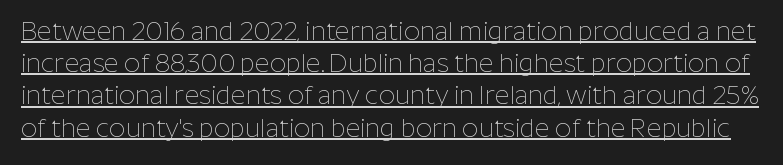
The image shows 25 px text type, upright; set normal line spacing (1.29x), normal letter spacing, underlined.
